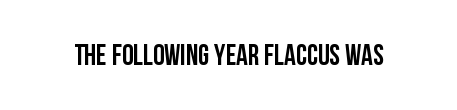
{"serif": "no", "italic": "no", "bold": "yes", "weight": "semibold", "width": "condensed", "stroke_contrast": "low", "x_height": "large", "monospaced": "no", "underline": "no", "letter_spacing": "normal", "letter_spacing_em": 0.0, "glyph_px": 29}
